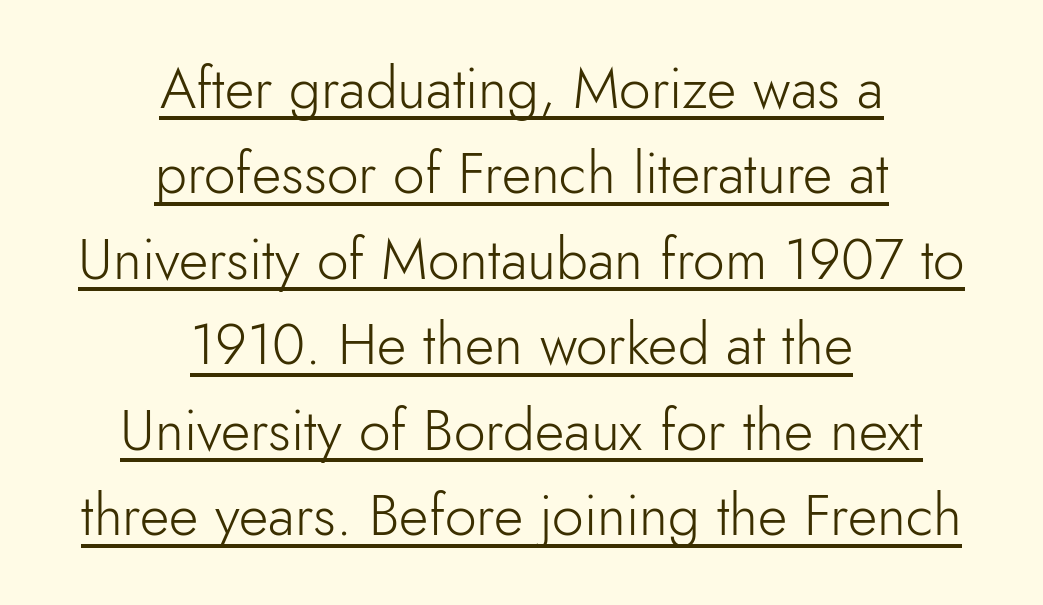
The image shows 57 px light sans-serif type, upright; set centered, normal line spacing (1.5x), normal letter spacing, underlined; low stroke contrast and a small x-height.
